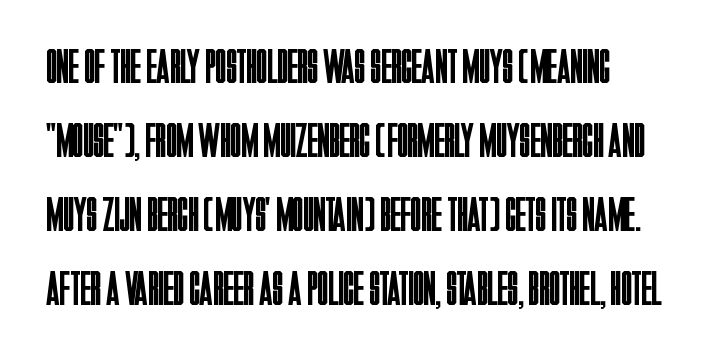
Q: Is the text bold? A: No.
Q: Is the text italic (slanted)? A: No, it is upright.
Q: Is the typeface a serif or a sans-serif typeface? A: Sans-serif.
Q: Is the text underlined? A: No.
Q: Is the spacing between letters normal or unusually wide? A: Normal.
Q: Is the spacing between lines tight, normal or loose? A: Normal.
Q: Width (condensed, normal, or wide)? A: Condensed.
Q: Stroke contrast? A: Low.
Q: x-height? A: Large.
Q: Monospaced? A: No.
